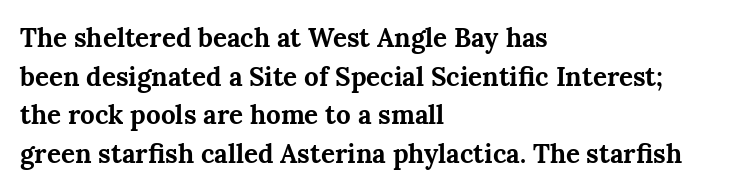
{"italic": "no", "bold": "yes", "underline": "no", "align": "left", "line_spacing": "normal", "line_spacing_ratio": 1.49, "letter_spacing": "normal", "letter_spacing_em": 0.0, "glyph_px": 26}
